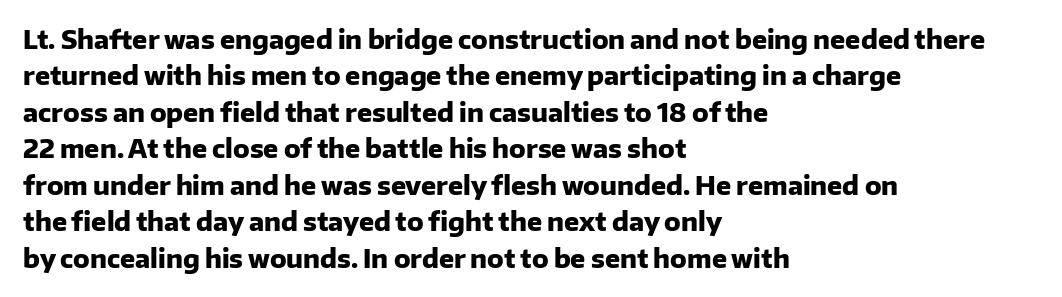
The image shows 25 px bold type, upright; set left-aligned, normal line spacing (1.46x), normal letter spacing, not underlined.
